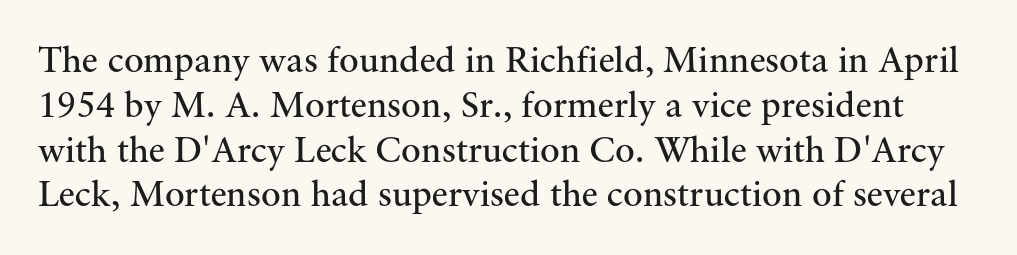
{"serif": "yes", "italic": "no", "bold": "no", "weight": "regular", "width": "normal", "stroke_contrast": "medium", "x_height": "small", "monospaced": "no", "underline": "no", "line_spacing_ratio": 1.21, "letter_spacing": "normal", "letter_spacing_em": 0.0, "glyph_px": 37}
